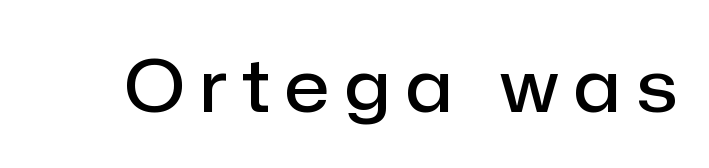
{"serif": "no", "italic": "no", "bold": "semi", "weight": "semibold", "width": "normal", "stroke_contrast": "low", "x_height": "medium", "monospaced": "no", "underline": "no", "letter_spacing": "wide", "letter_spacing_em": 0.21, "glyph_px": 73}
